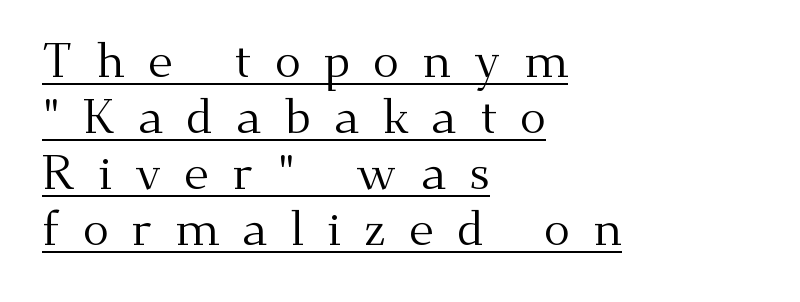
This sample is left-justified, so line endings fall wherever the words run out. Beneath each row of characters lies a ruled line. Proportional: the letters do not fall into vertical columns. This rendering employs a face with finishing strokes, i.e., a serif.
